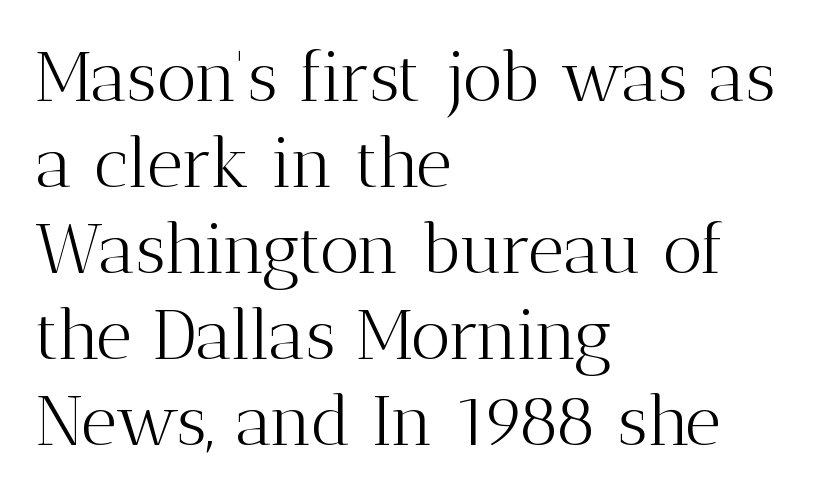
The image shows 70 px light serif type, upright; set left-aligned, line spacing 1.23x, normal letter spacing, not underlined; medium stroke contrast and a medium x-height.
